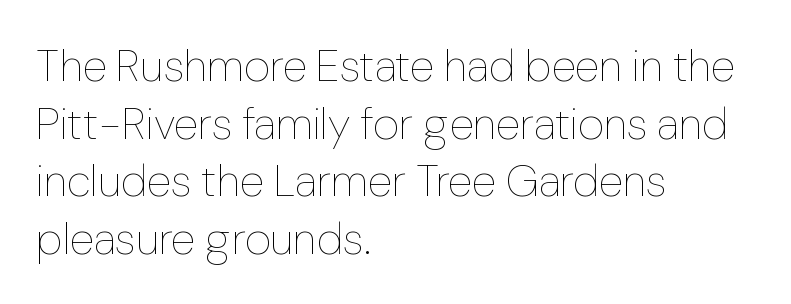
This is not heavy type; no bold has been used. Every stem runs plumb, perpendicular to the baseline. You could not count columns in this text — the font is proportionally spaced. A student would call this left alignment; a typographer would say flush left, rag right. The tracking reads as untouched default to a designer's eye.
